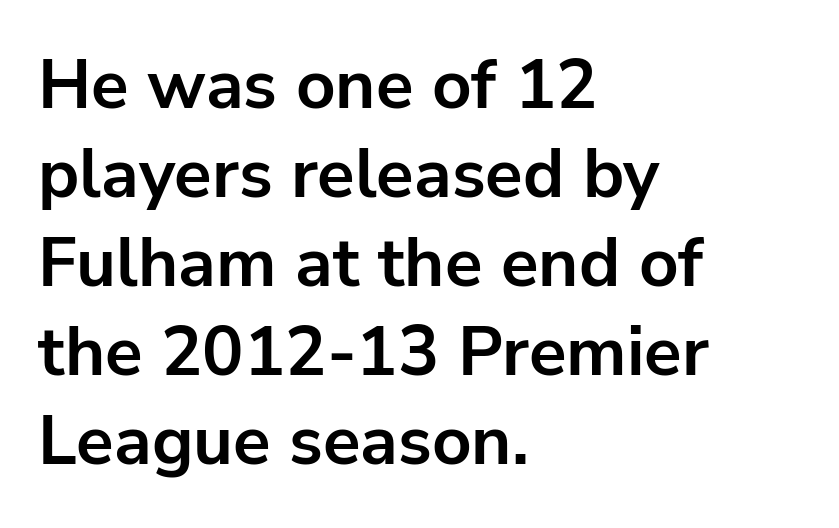
How heavy is the stroke? Heavy — this is a bold. The face used here is proportionally spaced, like ordinary book or web type. This is sans-serif lettering, the kind often seen on screens and signage. There is no visible air inserted between adjacent glyphs.
